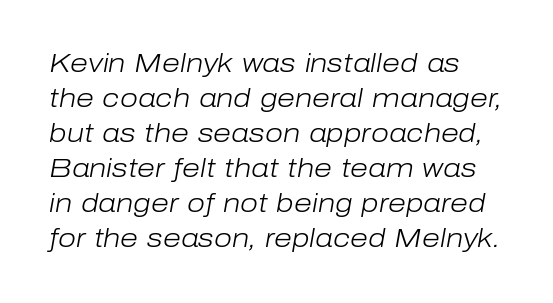
{"italic": "yes", "lean": "right", "slant_degrees": 10, "bold": "no", "underline": "no", "line_spacing": "normal", "line_spacing_ratio": 1.35, "letter_spacing": "normal", "letter_spacing_em": 0.0, "glyph_px": 26}
